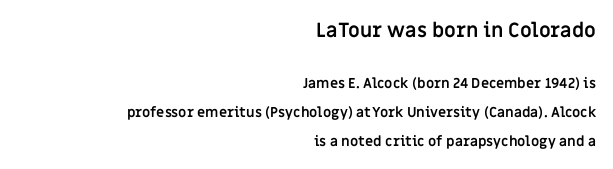
{"italic": "no", "bold": "yes", "underline": "no", "align": "right", "line_spacing": "loose", "line_spacing_ratio": 2.07, "letter_spacing": "normal", "letter_spacing_em": 0.0, "larger_block": "first", "size_ratio": 1.43, "glyph_px": 20}
